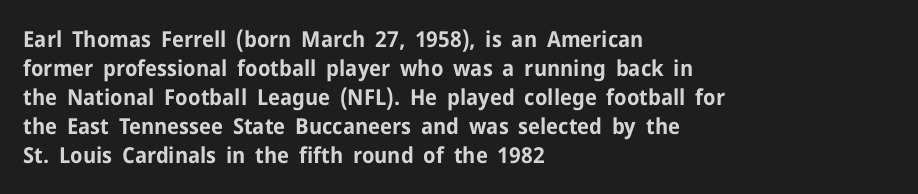
Q: Is the text bold? A: Yes.
Q: Is the text italic (slanted)? A: No, it is upright.
Q: Is the text underlined? A: No.
Q: How is the paragraph aligned? A: Left-aligned.
Q: Is the spacing between letters normal or unusually wide? A: Normal.
Q: Is the spacing between lines tight, normal or loose? A: Normal.
